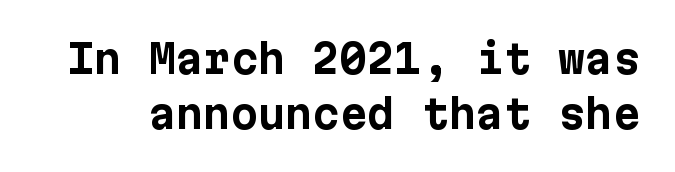
The image shows 39 px bold sans-serif type, upright; set normal line spacing (1.4x), normal letter spacing, not underlined; low stroke contrast and a medium x-height.
